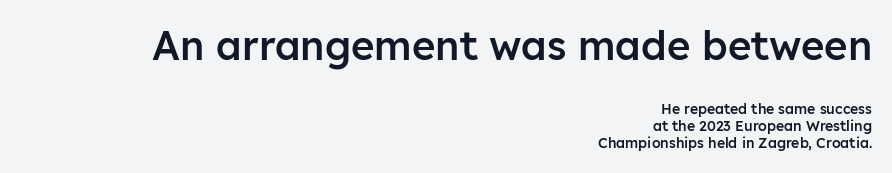
Q: Is the text bold? A: Semi-bold.
Q: Is the text italic (slanted)? A: No, it is upright.
Q: Is the typeface a serif or a sans-serif typeface? A: Sans-serif.
Q: Is the text underlined? A: No.
Q: How is the paragraph aligned? A: Right-aligned.
Q: Is the spacing between letters normal or unusually wide? A: Normal.
Q: Which block of text is set in a larger size, the first (top) or the second (bottom)? A: The first (top) one.
Q: Width (condensed, normal, or wide)? A: Normal.
Q: Stroke contrast? A: Low.
Q: x-height? A: Medium.
Q: Monospaced? A: No.
